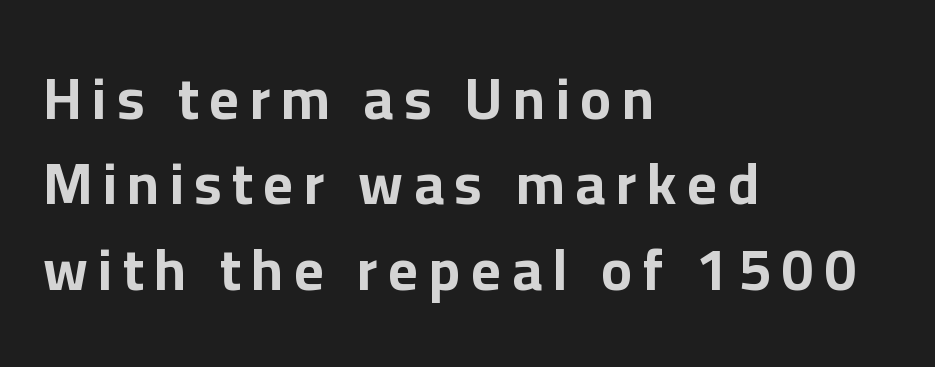
Stroke terminals: plain, sans-serif. Students, this is bold: see how much ink each stroke carries. Looks like regular typesetting: each glyph gets only the width it needs. The space between consecutive lines is moderate.
